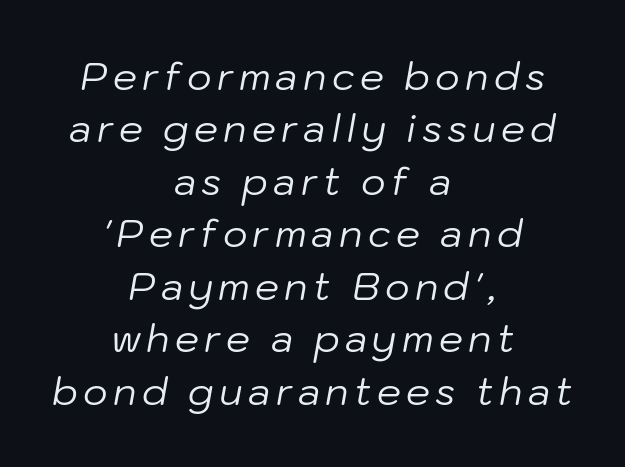
{"italic": "yes", "lean": "right", "slant_degrees": 10, "bold": "no", "weight": "regular", "width": "normal", "stroke_contrast": "low", "x_height": "medium", "monospaced": "no", "underline": "no", "align": "center", "line_spacing": "normal", "line_spacing_ratio": 1.38, "glyph_px": 38}
